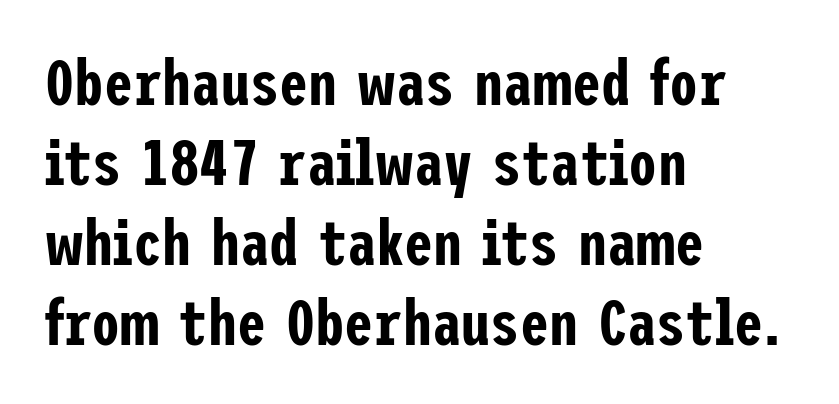
The image shows 65 px condensed sans-serif type, upright; set left-aligned, line spacing 1.23x, normal letter spacing, not underlined; low stroke contrast and a medium x-height.
